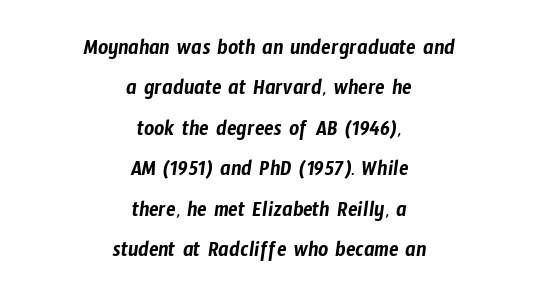
Q: Is the text underlined? A: No.
Q: How is the paragraph aligned? A: Centered.
Q: Is the spacing between letters normal or unusually wide? A: Normal.
